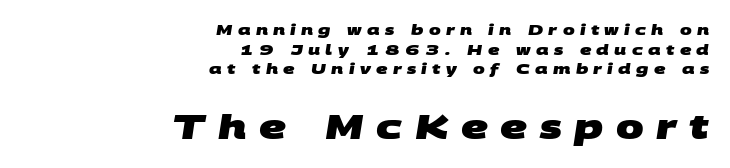
Q: Is the text bold? A: Yes.
Q: Is the typeface a serif or a sans-serif typeface? A: Sans-serif.
Q: Is the text underlined? A: No.
Q: How is the paragraph aligned? A: Right-aligned.
Q: Is the spacing between letters normal or unusually wide? A: Unusually wide.
Q: Is the spacing between lines tight, normal or loose? A: Normal.
Q: Which block of text is set in a larger size, the first (top) or the second (bottom)? A: The second (bottom) one.
Q: Width (condensed, normal, or wide)? A: Wide.
Q: Stroke contrast? A: Medium.
Q: x-height? A: Large.
Q: Monospaced? A: No.
